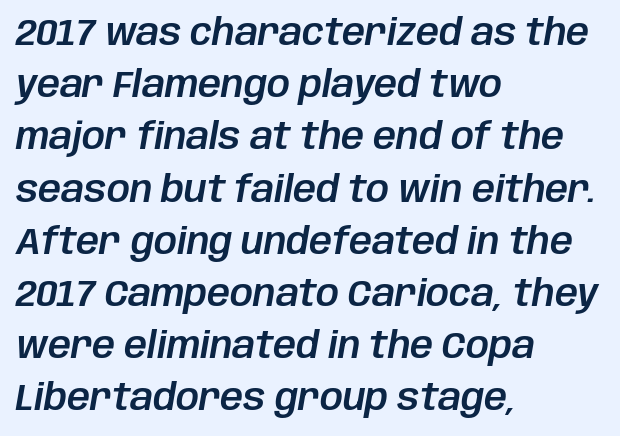
Q: Is the text italic (slanted)? A: Yes, it leans right by about 10 degrees.
Q: Is the text underlined? A: No.
Q: How is the paragraph aligned? A: Left-aligned.
Q: Is the spacing between letters normal or unusually wide? A: Normal.
Q: Is the spacing between lines tight, normal or loose? A: Normal.
Q: Width (condensed, normal, or wide)? A: Normal.
Q: Stroke contrast? A: Low.
Q: x-height? A: Large.
Q: Monospaced? A: No.
